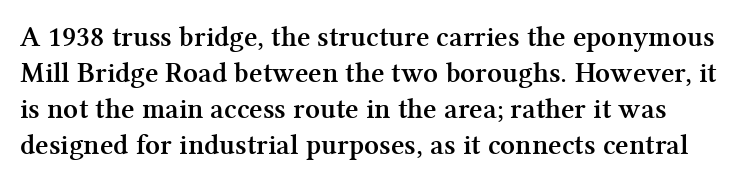
{"serif": "yes", "italic": "no", "bold": "yes", "weight": "semibold", "width": "normal", "stroke_contrast": "medium", "x_height": "medium", "monospaced": "no", "underline": "no", "line_spacing_ratio": 1.24, "letter_spacing": "normal", "letter_spacing_em": 0.0, "glyph_px": 29}
